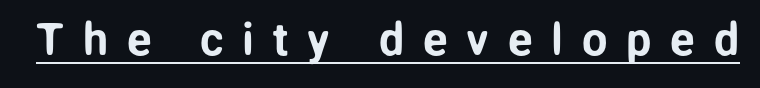
The image shows 45 px sans-serif type, upright; set unusually wide letter spacing (+0.42 em), underlined; low stroke contrast and a medium x-height.
